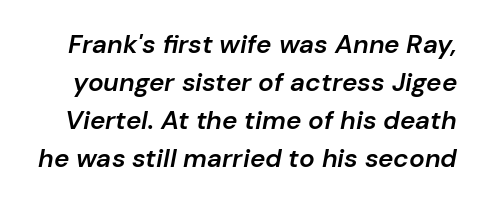
{"italic": "yes", "lean": "right", "slant_degrees": 10, "bold": "semi", "underline": "no", "line_spacing": "normal", "line_spacing_ratio": 1.46, "letter_spacing": "normal", "letter_spacing_em": 0.0, "glyph_px": 26}
